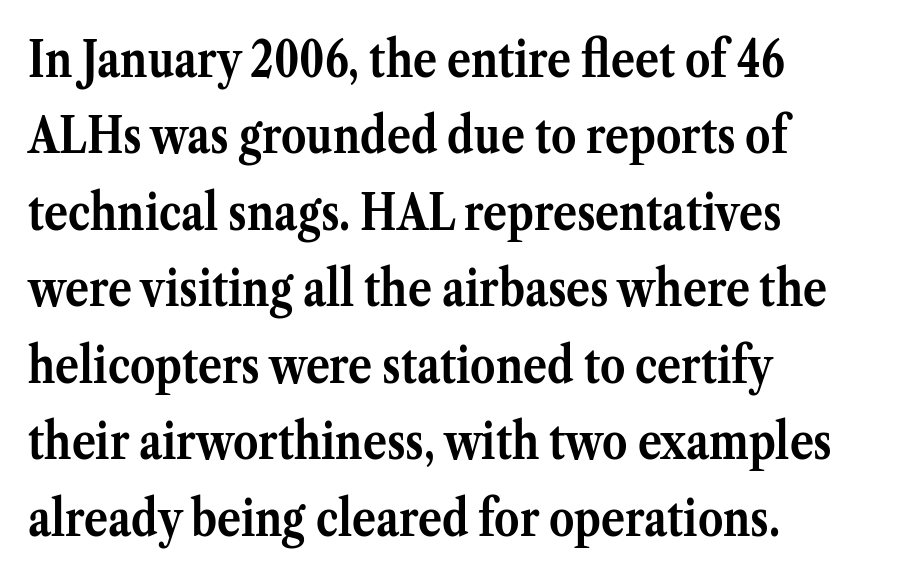
Q: Is the text bold? A: Yes.
Q: Is the text italic (slanted)? A: No, it is upright.
Q: Is the typeface a serif or a sans-serif typeface? A: Serif.
Q: Is the text underlined? A: No.
Q: How is the paragraph aligned? A: Left-aligned.
Q: Is the spacing between letters normal or unusually wide? A: Normal.
Q: Is the spacing between lines tight, normal or loose? A: Normal.
Q: Width (condensed, normal, or wide)? A: Normal.
Q: Stroke contrast? A: Medium.
Q: x-height? A: Medium.
Q: Monospaced? A: No.
